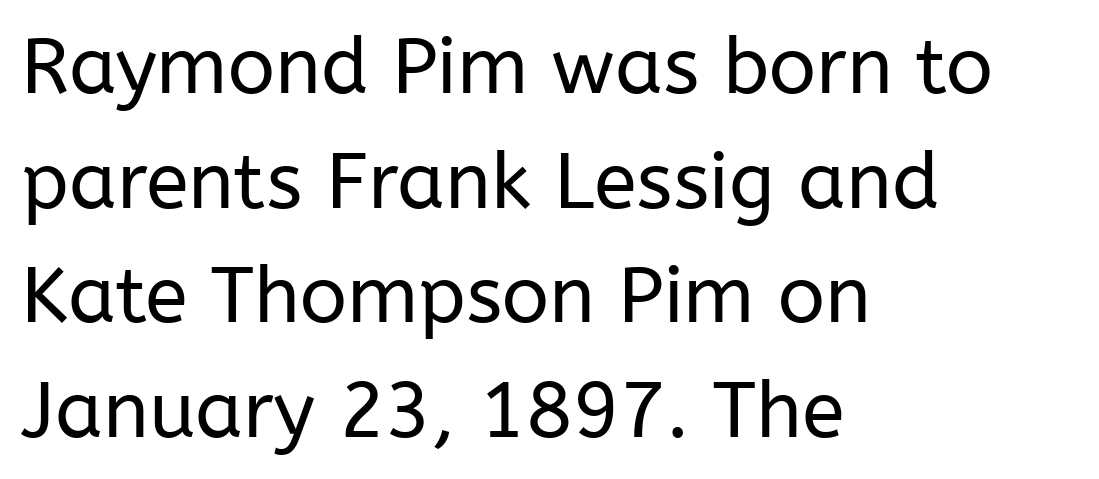
Q: Is the text bold? A: No.
Q: Is the text italic (slanted)? A: No, it is upright.
Q: Is the typeface a serif or a sans-serif typeface? A: Sans-serif.
Q: Is the text underlined? A: No.
Q: How is the paragraph aligned? A: Left-aligned.
Q: Is the spacing between letters normal or unusually wide? A: Normal.
Q: Is the spacing between lines tight, normal or loose? A: Normal.
Q: Width (condensed, normal, or wide)? A: Normal.
Q: Stroke contrast? A: Low.
Q: x-height? A: Medium.
Q: Monospaced? A: No.
